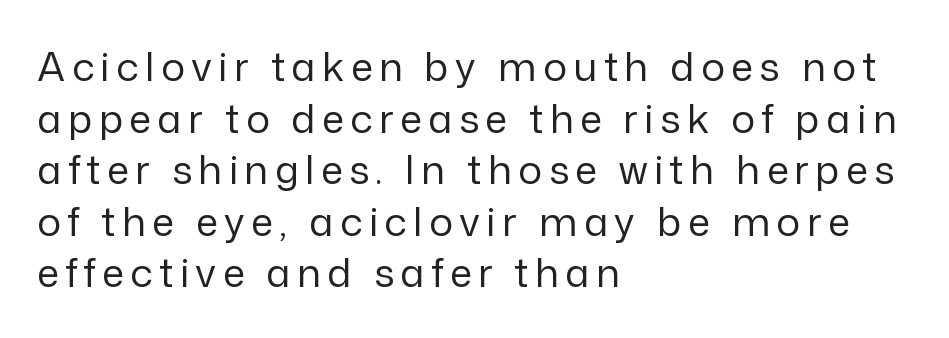
The space beneath each line is pristine and unruled. How would I describe the line gaps? Plain and ordinary. Layout note: lines flush left. Proportional: the letters do not fall into vertical columns.
